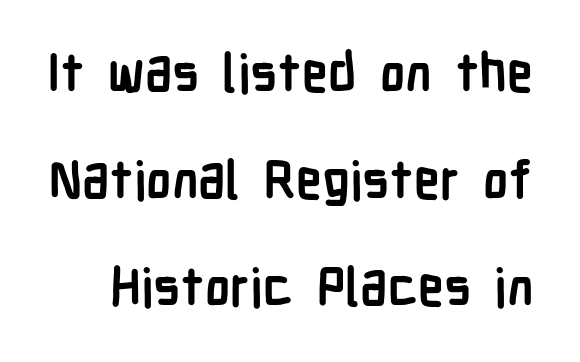
Q: Is the text bold? A: Yes.
Q: Is the text italic (slanted)? A: No, it is upright.
Q: Is the typeface a serif or a sans-serif typeface? A: Sans-serif.
Q: Is the text underlined? A: No.
Q: Is the spacing between letters normal or unusually wide? A: Normal.
Q: Is the spacing between lines tight, normal or loose? A: Loose.
Q: Width (condensed, normal, or wide)? A: Condensed.
Q: Stroke contrast? A: Low.
Q: x-height? A: Medium.
Q: Monospaced? A: No.
